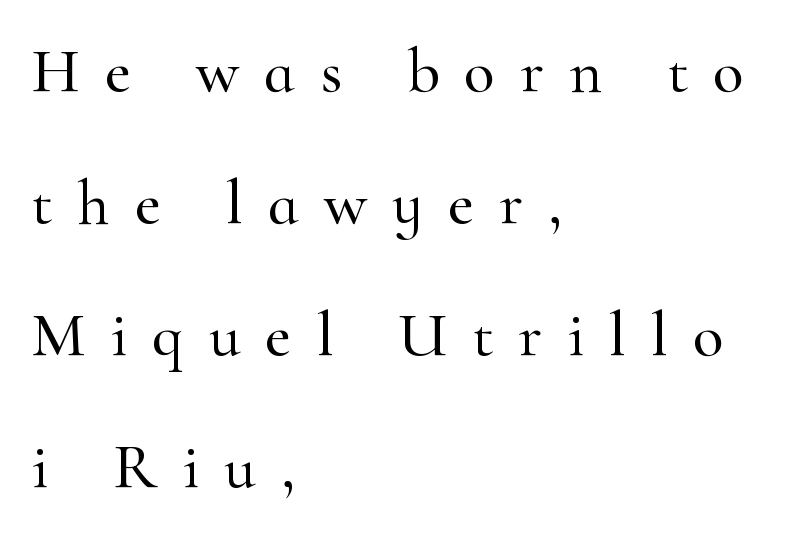
{"serif": "yes", "italic": "no", "width": "normal", "stroke_contrast": "high", "x_height": "small", "monospaced": "no", "underline": "no", "align": "left", "line_spacing": "loose", "line_spacing_ratio": 2.06, "letter_spacing": "wide", "letter_spacing_em": 0.39, "glyph_px": 64}
